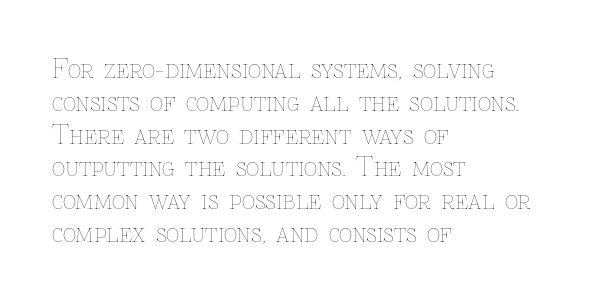
Check the space under the baseline: it is left empty. Posture: upright roman. Is the type heavy? It reads as light-to-regular instead. One-word summary of the alignment: left. The line-height multiplier appears to be the usual default.
